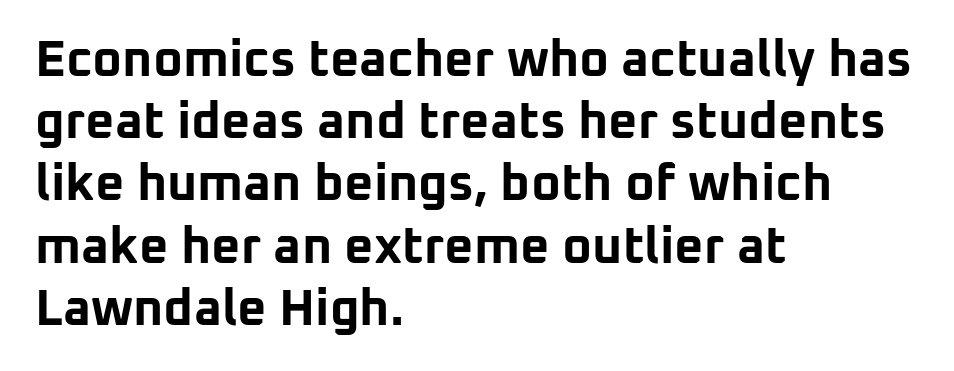
Does the lettering tilt? It doesn't — this is upright. In CSS terms this would be text-align: left. Is the type bold? Yes — the strokes are clearly thick and heavy. Think of a printed novel: that variable character pitch is what you see here.
